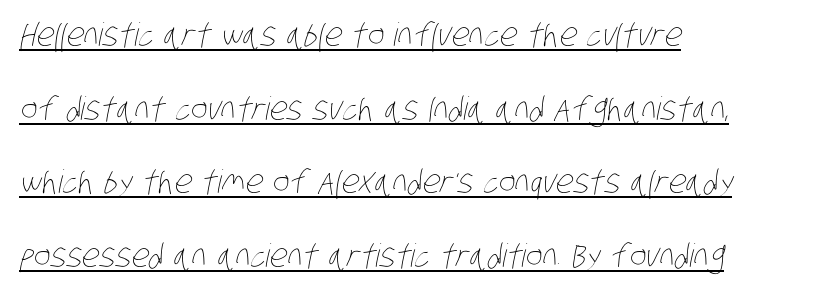
These lines keep a tight, regular rhythm from letter to letter. These lines are rendered in a variable-pitch font. Notice how the passage keeps a crisp vertical edge on the left only. In terms of leading, this rendering errs on the spacious side. This sample carries an underscore along the baseline area. This is not heavy type; no bold has been used.
